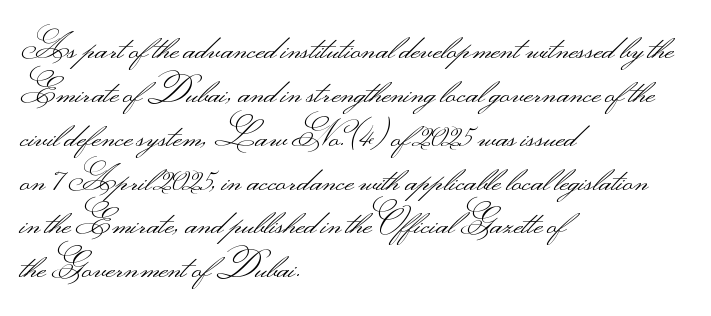
Q: Is the text bold? A: No.
Q: Is the text italic (slanted)? A: Yes.
Q: Is the typeface a serif or a sans-serif typeface? A: Sans-serif.
Q: Is the text underlined? A: No.
Q: How is the paragraph aligned? A: Left-aligned.
Q: Is the spacing between letters normal or unusually wide? A: Normal.
Q: Is the spacing between lines tight, normal or loose? A: Normal.
Q: Width (condensed, normal, or wide)? A: Wide.
Q: Stroke contrast? A: Medium.
Q: Monospaced? A: No.
